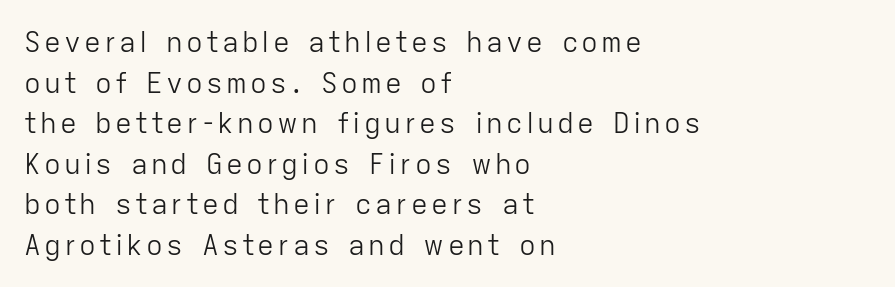
Q: Is the text bold? A: No.
Q: Is the text italic (slanted)? A: No, it is upright.
Q: Is the typeface a serif or a sans-serif typeface? A: Sans-serif.
Q: Is the text underlined? A: No.
Q: How is the paragraph aligned? A: Left-aligned.
Q: Is the spacing between lines tight, normal or loose? A: Normal.
Q: Width (condensed, normal, or wide)? A: Normal.
Q: Stroke contrast? A: Low.
Q: x-height? A: Medium.
Q: Monospaced? A: No.
